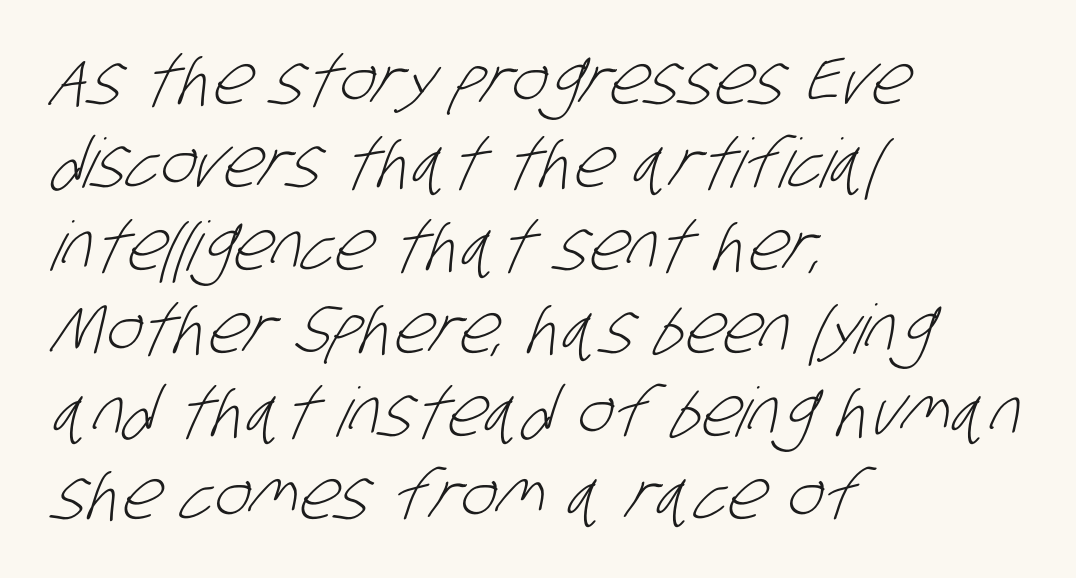
Descender tails drop into unmarked territory. I'd call this a sans setting — the letters go barefoot. Notice how the passage keeps a crisp vertical edge on the left only. The letters sit at their default tracking, neither squeezed nor spread. These lines are rendered in a variable-pitch font.
